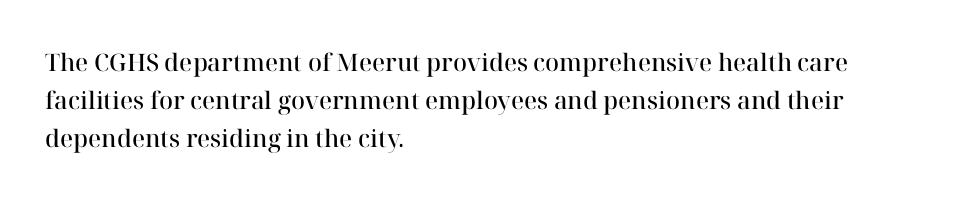
Q: Is the text bold? A: Semi-bold.
Q: Is the text italic (slanted)? A: No, it is upright.
Q: Is the text underlined? A: No.
Q: How is the paragraph aligned? A: Left-aligned.
Q: Is the spacing between letters normal or unusually wide? A: Normal.
Q: Is the spacing between lines tight, normal or loose? A: Normal.
